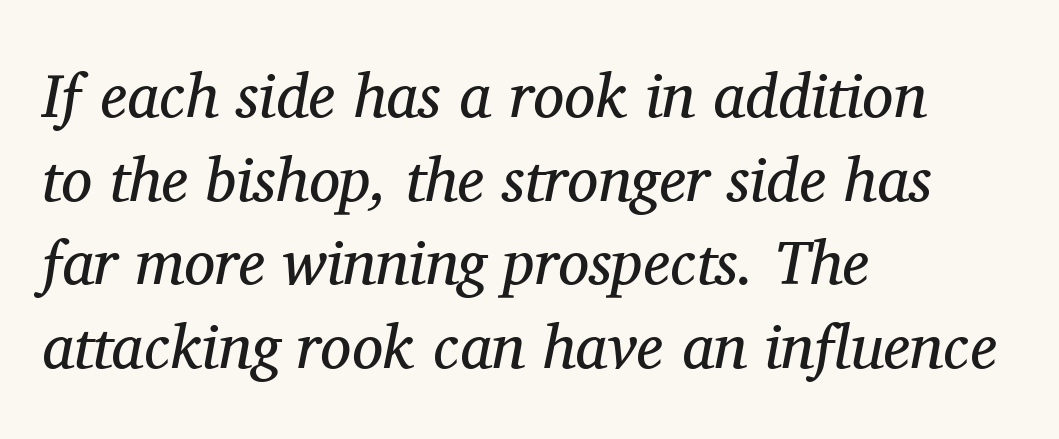
Q: Is the text bold? A: No.
Q: Is the text italic (slanted)? A: Yes, it leans right by about 11 degrees.
Q: Is the typeface a serif or a sans-serif typeface? A: Serif.
Q: Is the text underlined? A: No.
Q: How is the paragraph aligned? A: Left-aligned.
Q: Is the spacing between letters normal or unusually wide? A: Normal.
Q: Is the spacing between lines tight, normal or loose? A: Normal.
Q: Width (condensed, normal, or wide)? A: Normal.
Q: Stroke contrast? A: Medium.
Q: x-height? A: Medium.
Q: Monospaced? A: No.
